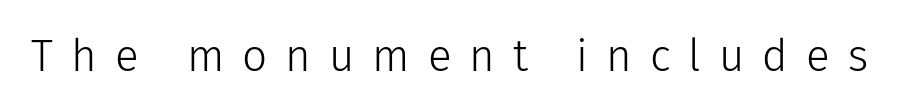
{"serif": "no", "italic": "no", "bold": "no", "weight": "light", "width": "normal", "stroke_contrast": "low", "x_height": "medium", "monospaced": "no", "underline": "no", "letter_spacing": "wide", "letter_spacing_em": 0.41, "glyph_px": 44}
